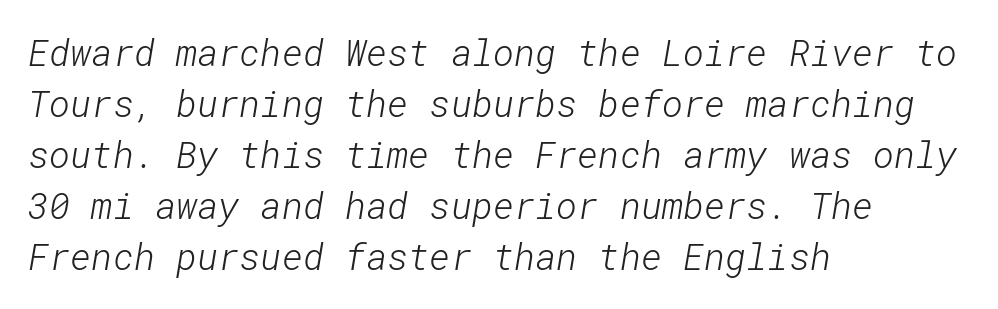
{"serif": "no", "bold": "no", "weight": "light", "width": "normal", "stroke_contrast": "low", "x_height": "medium", "underline": "no", "align": "left", "line_spacing": "normal", "line_spacing_ratio": 1.42, "letter_spacing": "normal", "letter_spacing_em": 0.0, "glyph_px": 36}
